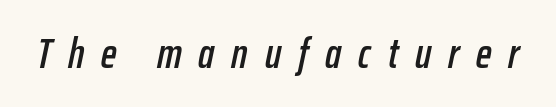
The image shows 42 px condensed type, italic (leaning right); set unusually wide letter spacing (+0.4 em), not underlined; low stroke contrast and a medium x-height.
